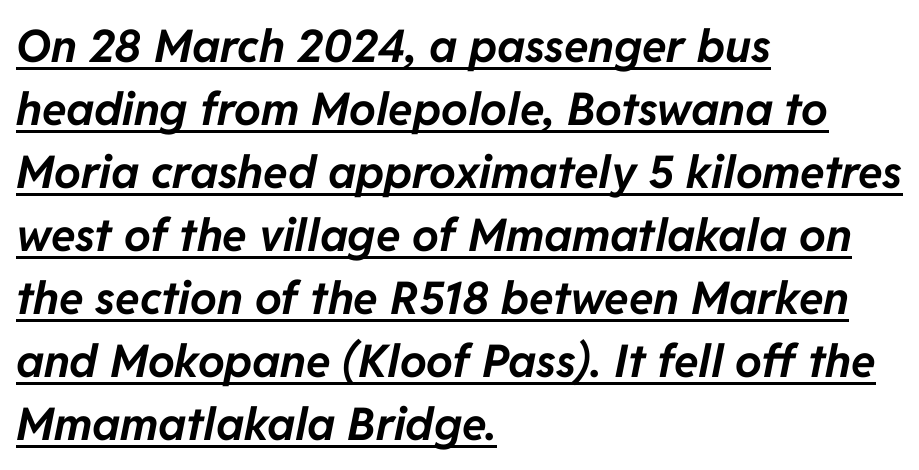
The image shows 45 px bold type, italic (leaning right); set left-aligned, normal line spacing (1.4x), normal letter spacing, underlined; low stroke contrast and a medium x-height.
